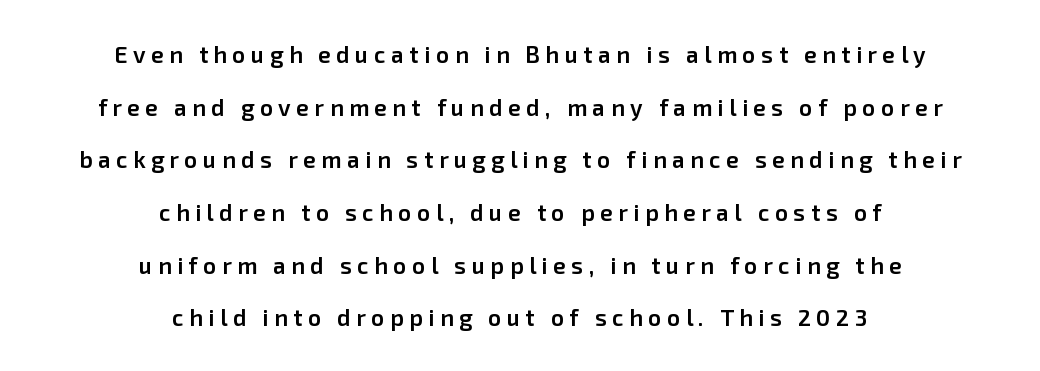
The image shows 23 px text type, upright; set centered, loose line spacing (2.29x), unusually wide letter spacing (+0.24 em), not underlined.
